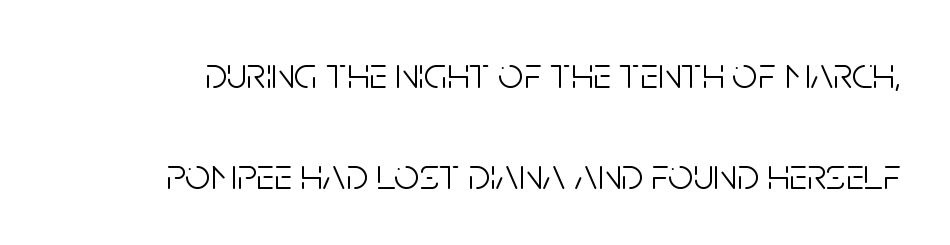
Q: Is the text bold? A: No.
Q: Is the text italic (slanted)? A: No, it is upright.
Q: Is the typeface a serif or a sans-serif typeface? A: Sans-serif.
Q: Is the text underlined? A: No.
Q: Is the spacing between letters normal or unusually wide? A: Normal.
Q: Is the spacing between lines tight, normal or loose? A: Loose.
Q: Width (condensed, normal, or wide)? A: Condensed.
Q: Stroke contrast? A: Low.
Q: x-height? A: Large.
Q: Monospaced? A: No.
